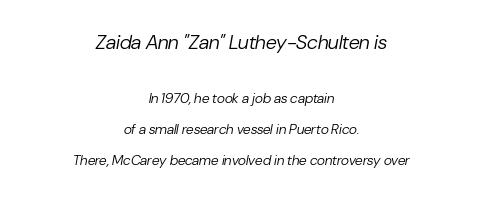
The image shows 20 px text type, italic (leaning right); set centered, loose line spacing (2.21x), normal letter spacing, not underlined; the first (top) block is 1.43x larger.
